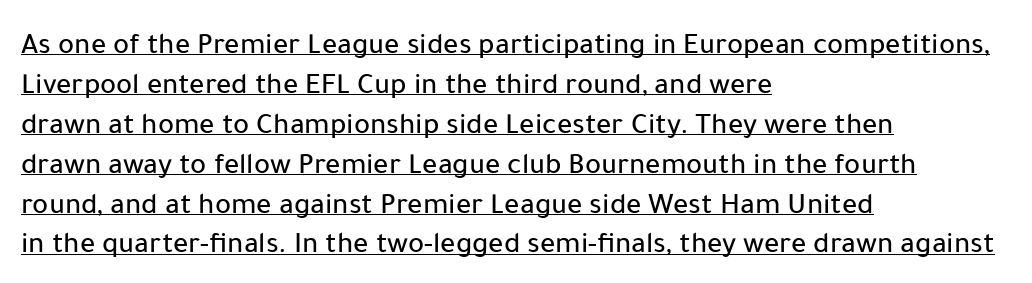
Looks like someone drew a line under every word here. One-word summary of the alignment: left. Summary of vertical rhythm: regular, with standard interline spacing. When letters stand straight like this, we call the style roman or upright.
